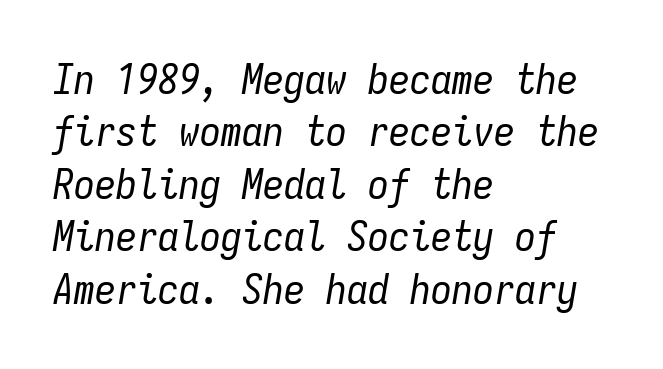
{"italic": "yes", "lean": "right", "slant_degrees": 9, "bold": "no", "weight": "regular", "width": "condensed", "stroke_contrast": "low", "x_height": "medium", "monospaced": "yes", "underline": "no", "align": "left", "line_spacing": "normal", "line_spacing_ratio": 1.25, "letter_spacing": "normal", "letter_spacing_em": 0.0, "glyph_px": 42}
